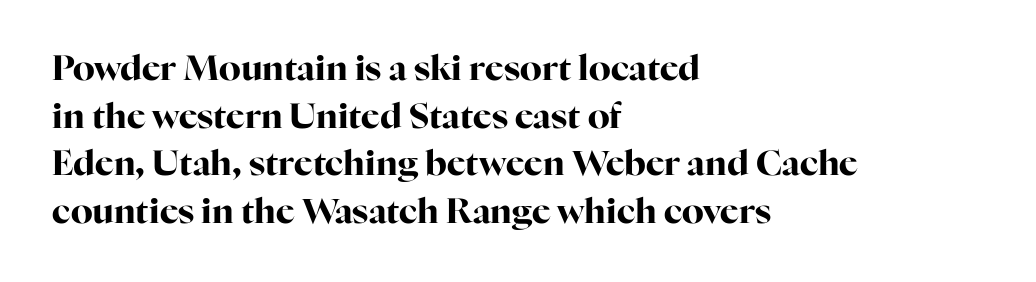
The image shows 35 px bold serif type, upright; set left-aligned, normal line spacing (1.36x), normal letter spacing, not underlined; high stroke contrast and a medium x-height.
